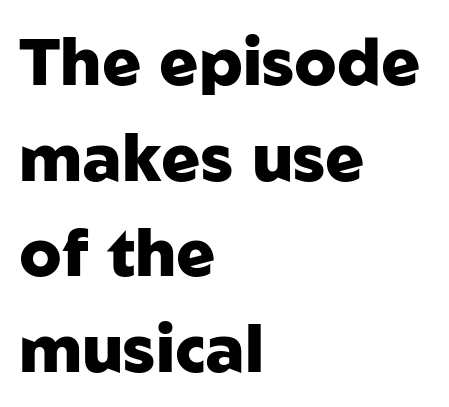
Honestly, the row spacing looks completely unremarkable. It's the straight-up-and-down kind of type. The paragraph shown leans on its left margin. The face used here is proportionally spaced, like ordinary book or web type. Letter spacing: default.
